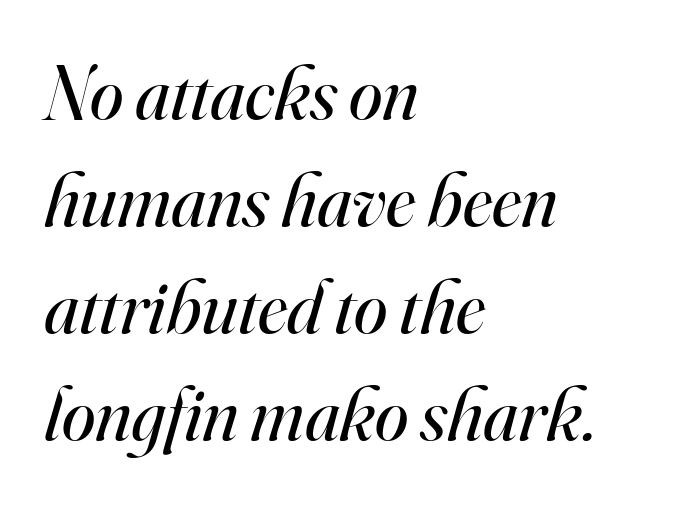
The font is comparable to plain body text, perhaps lighter. Check under the words: just untouched page. Spacing between characters is what you'd get straight out of the box. Italic: yes, the glyphs are oblique.
